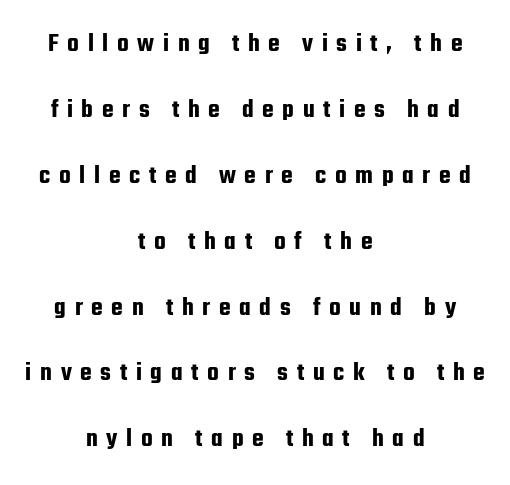
Q: Is the text italic (slanted)? A: No, it is upright.
Q: Is the text underlined? A: No.
Q: How is the paragraph aligned? A: Centered.
Q: Is the spacing between letters normal or unusually wide? A: Unusually wide.
Q: Is the spacing between lines tight, normal or loose? A: Loose.
